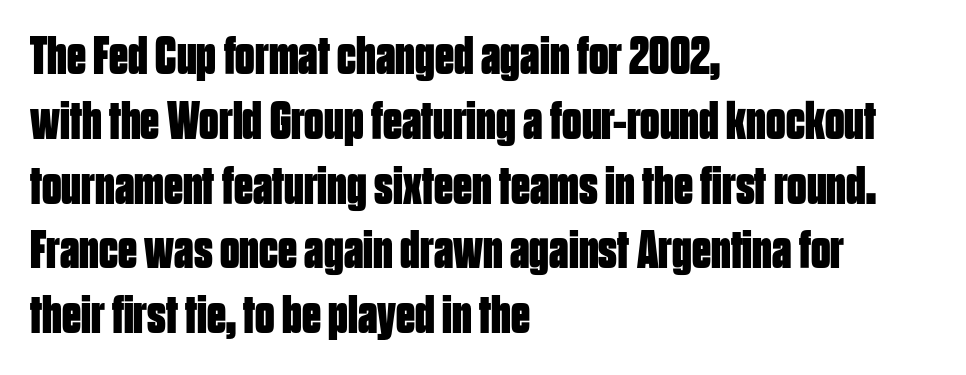
The image shows 54 px bold, condensed sans-serif type, upright; set left-aligned, line spacing 1.2x, normal letter spacing, not underlined; low stroke contrast and a large x-height.
